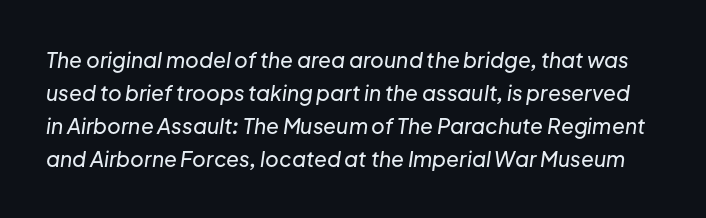
Q: Is the text italic (slanted)? A: Yes, it leans right by about 8 degrees.
Q: Is the text underlined? A: No.
Q: Is the spacing between letters normal or unusually wide? A: Normal.
Q: Is the spacing between lines tight, normal or loose? A: Normal.
